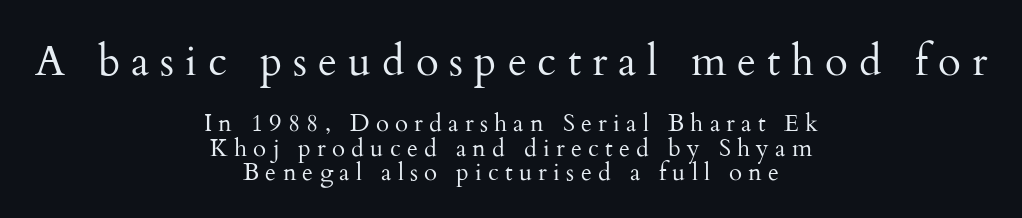
{"serif": "yes", "italic": "no", "bold": "no", "weight": "regular", "width": "normal", "stroke_contrast": "medium", "x_height": "small", "monospaced": "no", "underline": "no", "align": "center", "line_spacing": "tight", "line_spacing_ratio": 1.02, "letter_spacing": "wide", "letter_spacing_em": 0.26, "larger_block": "first", "size_ratio": 1.75, "glyph_px": 42}
